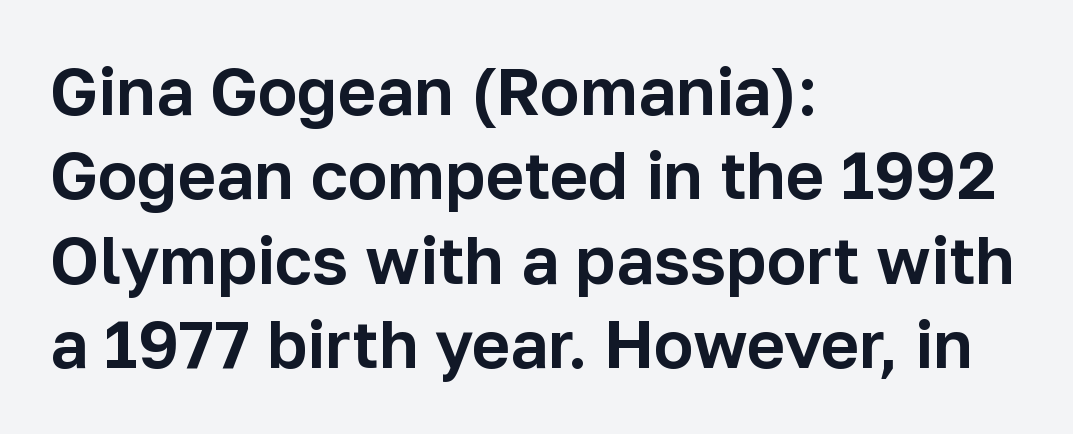
Successive baselines arrive at the customary interval. The line texture is even and compact thanks to regular tracking. Typographically, this falls in the sans-serif category. Varying glyph widths throughout — classic text-font behaviour. The foot of each line stays bare and open. Leftover space on each line is placed entirely after the last word.
